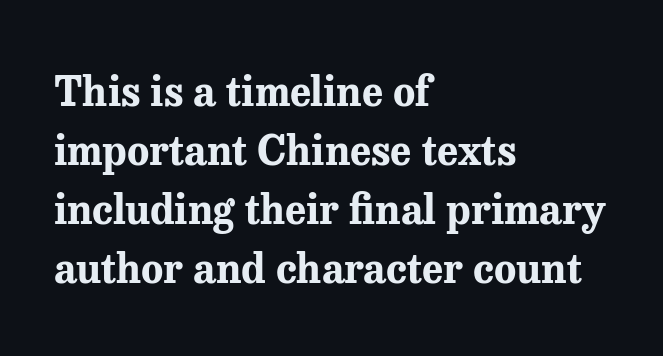
The image shows 41 px bold serif type, upright; set left-aligned, normal line spacing (1.44x), normal letter spacing, not underlined; medium stroke contrast and a medium x-height.
